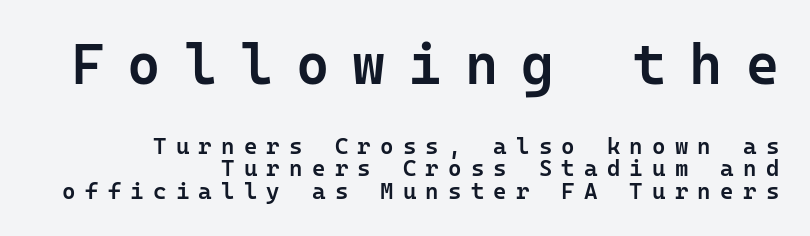
{"serif": "no", "italic": "no", "bold": "semi", "weight": "semibold", "width": "normal", "stroke_contrast": "low", "x_height": "medium", "underline": "no", "align": "right", "line_spacing": "tight", "line_spacing_ratio": 0.97, "letter_spacing": "wide", "letter_spacing_em": 0.4, "larger_block": "first", "size_ratio": 2.48, "glyph_px": 57}
